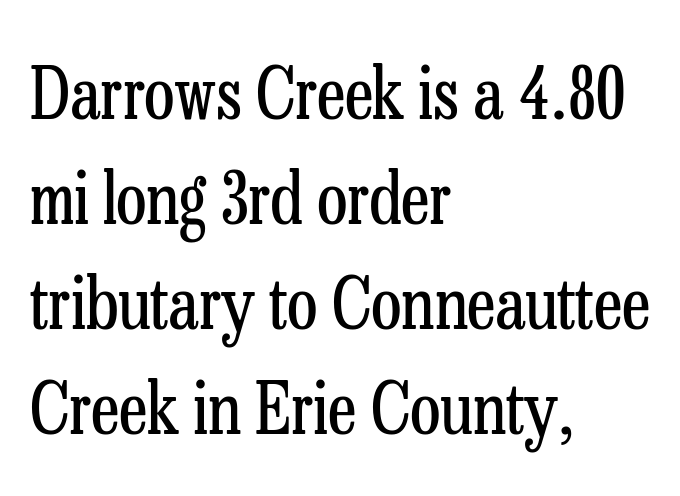
The image shows 71 px regular-weight, condensed serif type, upright; set left-aligned, normal line spacing (1.48x), normal letter spacing, not underlined; low stroke contrast and a medium x-height.
